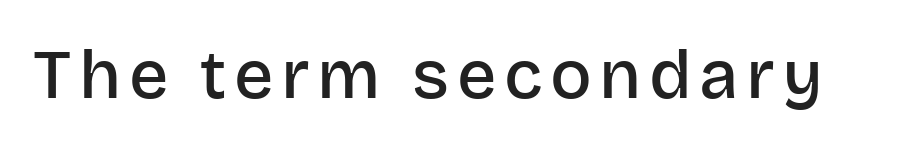
{"serif": "no", "italic": "no", "bold": "semi", "weight": "semibold", "width": "normal", "stroke_contrast": "low", "x_height": "large", "monospaced": "no", "underline": "no", "glyph_px": 69}
